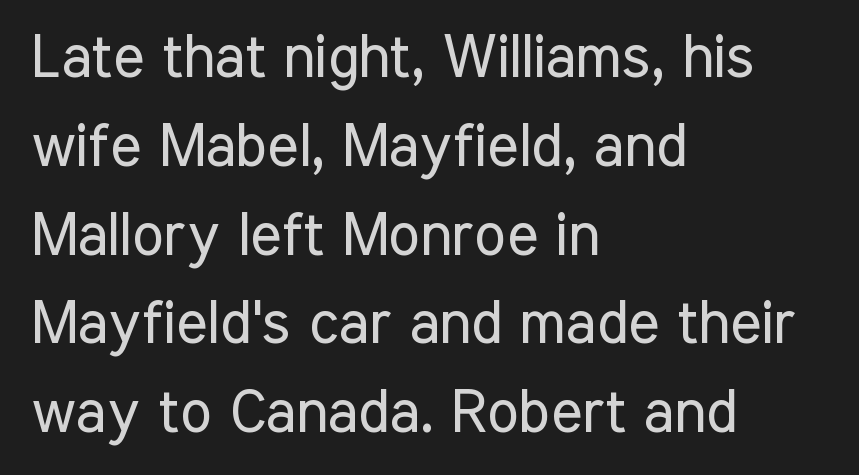
Q: Is the text bold? A: No.
Q: Is the text italic (slanted)? A: No, it is upright.
Q: Is the typeface a serif or a sans-serif typeface? A: Sans-serif.
Q: Is the text underlined? A: No.
Q: How is the paragraph aligned? A: Left-aligned.
Q: Is the spacing between letters normal or unusually wide? A: Normal.
Q: Is the spacing between lines tight, normal or loose? A: Normal.
Q: Width (condensed, normal, or wide)? A: Condensed.
Q: Stroke contrast? A: Low.
Q: x-height? A: Medium.
Q: Monospaced? A: No.
